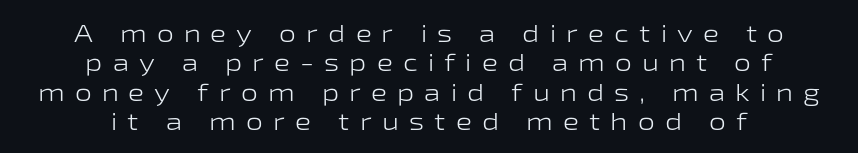
{"italic": "no", "bold": "no", "underline": "no", "align": "center", "line_spacing_ratio": 1.22, "letter_spacing": "wide", "letter_spacing_em": 0.42, "glyph_px": 24}
